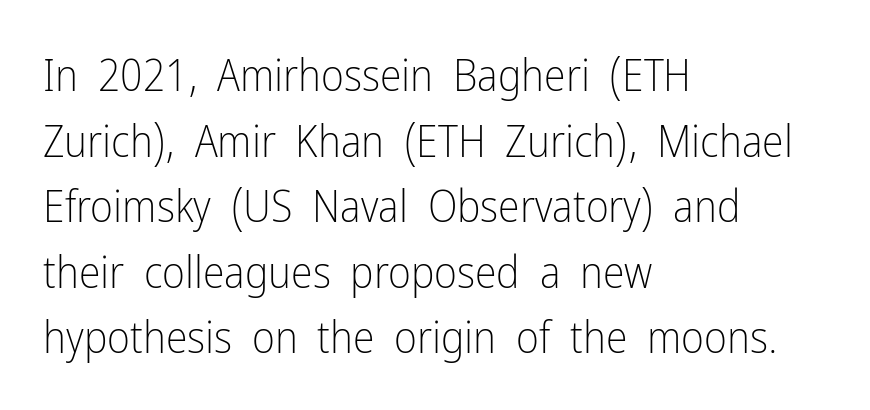
The image shows 44 px light, condensed sans-serif type, upright; set left-aligned, normal line spacing (1.49x), normal letter spacing, not underlined; low stroke contrast and a medium x-height.
